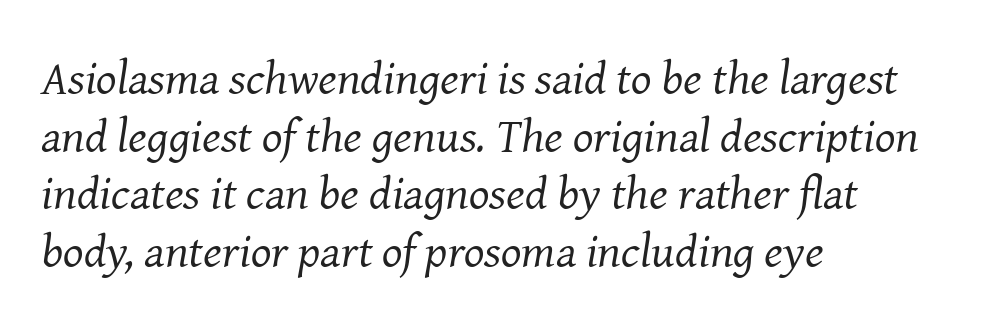
{"serif": "yes", "italic": "yes", "lean": "right", "slant_degrees": 8, "bold": "no", "weight": "regular", "width": "normal", "stroke_contrast": "medium", "x_height": "medium", "monospaced": "no", "underline": "no", "align": "left", "line_spacing_ratio": 1.2, "letter_spacing": "normal", "letter_spacing_em": 0.0, "glyph_px": 48}
